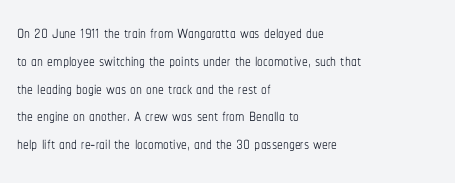
{"italic": "no", "bold": "no", "underline": "no", "align": "left", "line_spacing_ratio": 1.21, "letter_spacing": "normal", "letter_spacing_em": 0.0, "glyph_px": 23}
